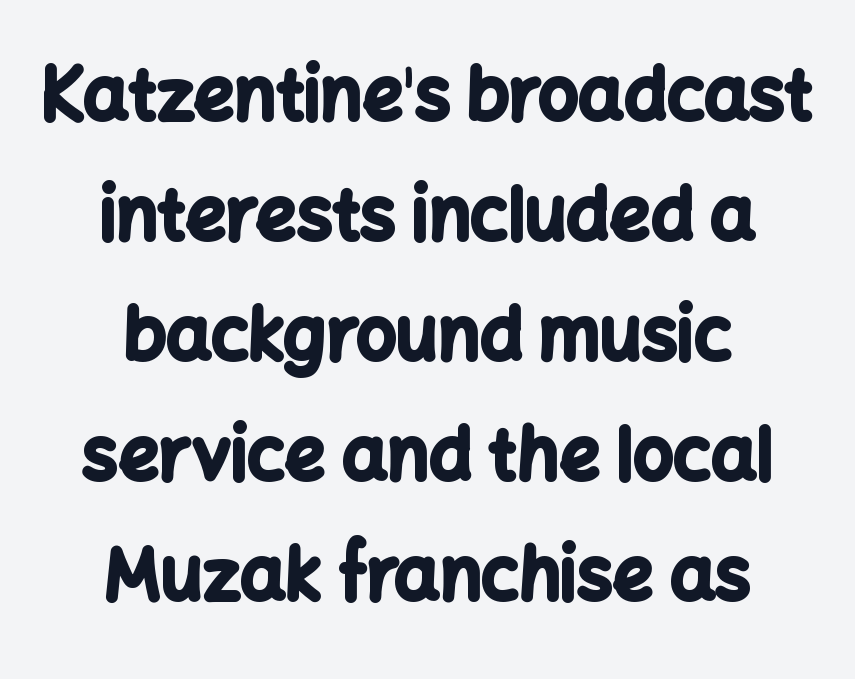
Q: Is the text bold? A: Yes.
Q: Is the text italic (slanted)? A: No, it is upright.
Q: Is the typeface a serif or a sans-serif typeface? A: Sans-serif.
Q: Is the text underlined? A: No.
Q: How is the paragraph aligned? A: Centered.
Q: Is the spacing between letters normal or unusually wide? A: Normal.
Q: Is the spacing between lines tight, normal or loose? A: Normal.
Q: Width (condensed, normal, or wide)? A: Normal.
Q: Stroke contrast? A: Low.
Q: x-height? A: Medium.
Q: Monospaced? A: No.
